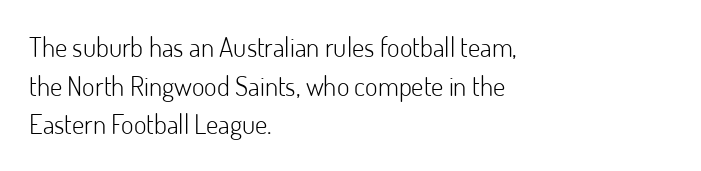
{"italic": "no", "bold": "no", "underline": "no", "align": "left", "line_spacing": "normal", "line_spacing_ratio": 1.43, "letter_spacing": "normal", "letter_spacing_em": 0.0, "glyph_px": 27}
